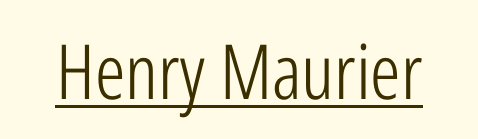
Q: Is the text bold? A: No.
Q: Is the text italic (slanted)? A: No, it is upright.
Q: Is the typeface a serif or a sans-serif typeface? A: Sans-serif.
Q: Is the text underlined? A: Yes.
Q: Is the spacing between letters normal or unusually wide? A: Normal.
Q: Width (condensed, normal, or wide)? A: Condensed.
Q: Stroke contrast? A: Low.
Q: x-height? A: Medium.
Q: Monospaced? A: No.
